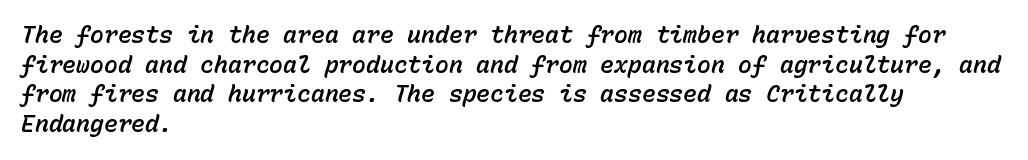
Each line starts at the same left margin while the right side varies. Tall strokes in this sample are angled rather than plumb. Tracking here is standard; glyphs follow each other at the usual distance. The vertical gap from one line to the next is medium.
